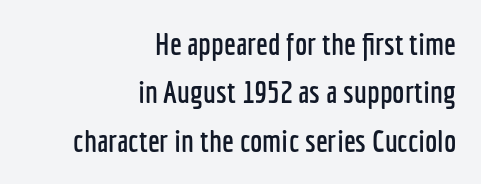
{"serif": "no", "italic": "no", "width": "condensed", "stroke_contrast": "low", "x_height": "medium", "monospaced": "no", "underline": "no", "align": "right", "line_spacing": "normal", "line_spacing_ratio": 1.56, "letter_spacing": "normal", "letter_spacing_em": 0.0, "glyph_px": 31}
